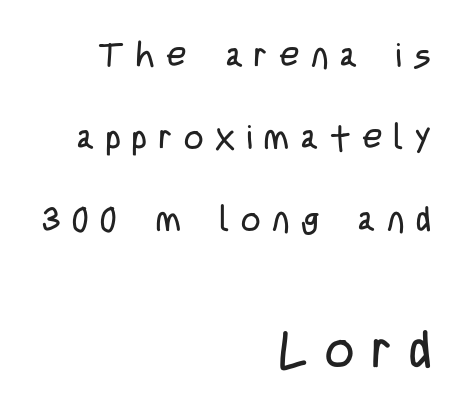
The image shows 51 px regular-weight, condensed sans-serif type, upright; set right-aligned, loose line spacing (2.41x), unusually wide letter spacing (+0.35 em), not underlined; the second (bottom) block is 1.5x larger; low stroke contrast and a large x-height.
